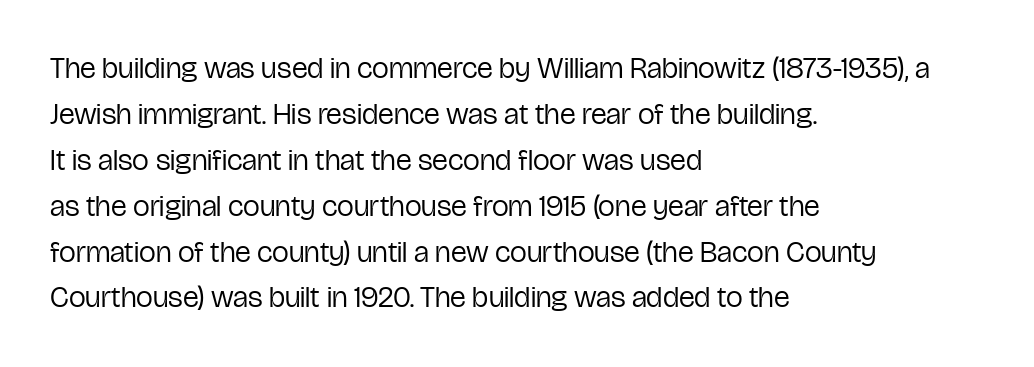
The image shows 30 px regular-weight, condensed sans-serif type, upright; set left-aligned, normal line spacing (1.53x), normal letter spacing, not underlined; low stroke contrast and a medium x-height.
